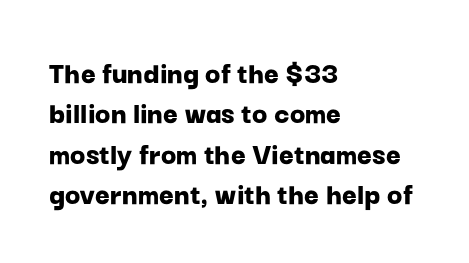
Descenders hang freely into open space. Nothing sits at the stroke ends, so this counts as sans-serif. In terms of letterspacing, this is plain default setting. Posture: vertical. A typesetter would call this proportional, since set widths differ per character. Casual observation: everything's shoved over to the left.
